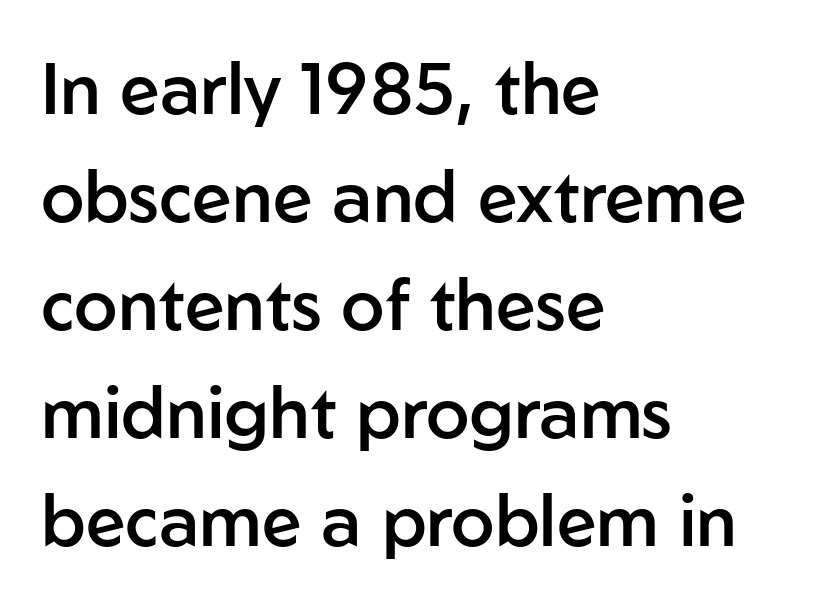
Stroke terminals: plain, sans-serif. This rendering leaves character spacing at its baseline value. Left-aligned paragraph, ragged on the right. Horizontal bands of white between lines are of average thickness. Is this a fixed-width face? No — the glyphs have proportional, varying widths. In terms of posture, this sample is upright.
